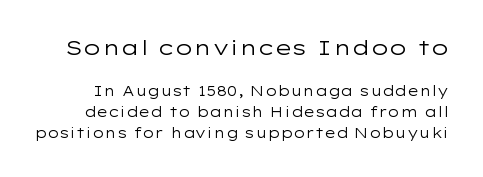
{"italic": "no", "bold": "no", "underline": "no", "line_spacing": "normal", "line_spacing_ratio": 1.5, "letter_spacing": "normal", "letter_spacing_em": 0.0, "larger_block": "first", "size_ratio": 1.5, "glyph_px": 21}
